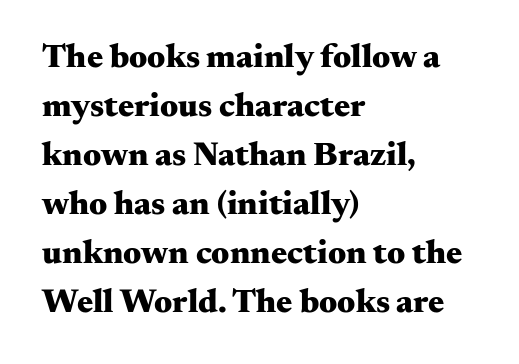
{"serif": "yes", "italic": "no", "bold": "yes", "weight": "heavy", "width": "wide", "stroke_contrast": "medium", "x_height": "small", "monospaced": "no", "underline": "no", "align": "left", "line_spacing": "normal", "line_spacing_ratio": 1.44, "letter_spacing": "normal", "letter_spacing_em": 0.0, "glyph_px": 34}
